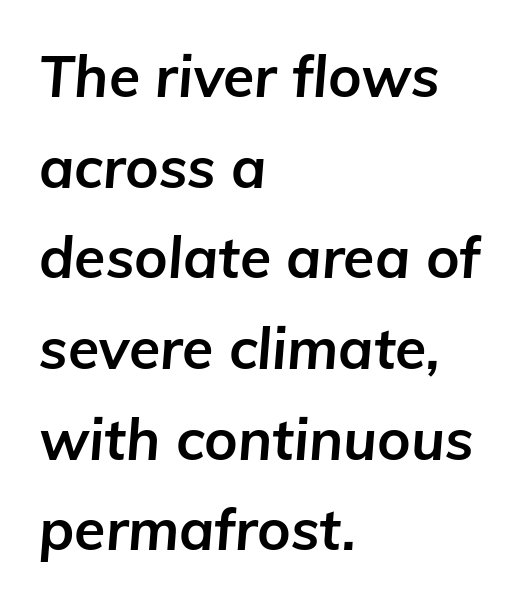
The image shows 57 px bold type, italic (leaning right); set left-aligned, normal line spacing (1.59x), normal letter spacing, not underlined; low stroke contrast and a medium x-height.
